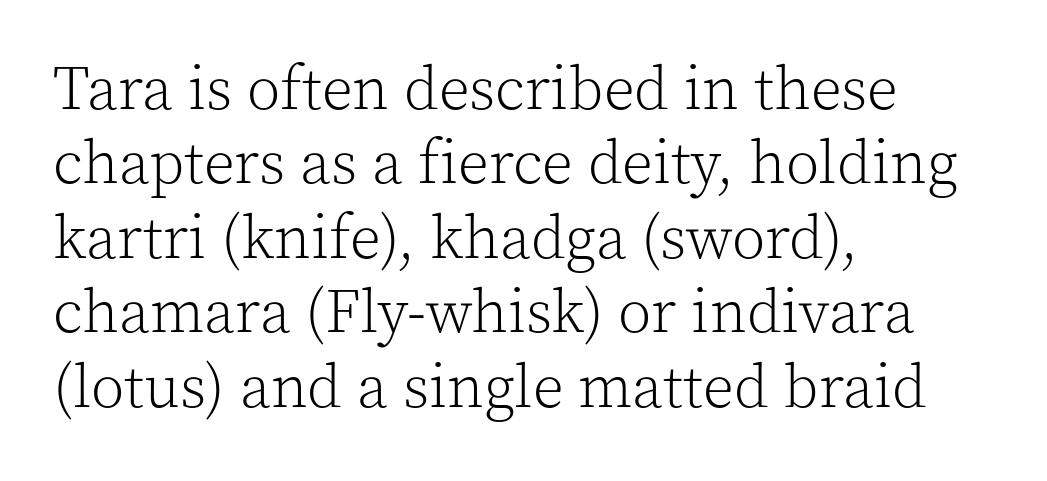
Each row of text sits above clean, open space. Which margin do the lines hug? The left one — the right edge is uneven. Tall strokes in this sample are plumb rather than angled. These lines are rendered in a variable-pitch font.
